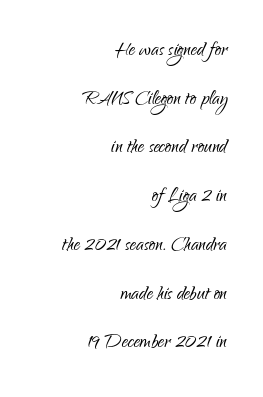
Q: Is the text bold? A: No.
Q: Is the text italic (slanted)? A: Yes.
Q: Is the text underlined? A: No.
Q: How is the paragraph aligned? A: Right-aligned.
Q: Is the spacing between letters normal or unusually wide? A: Normal.
Q: Is the spacing between lines tight, normal or loose? A: Loose.
